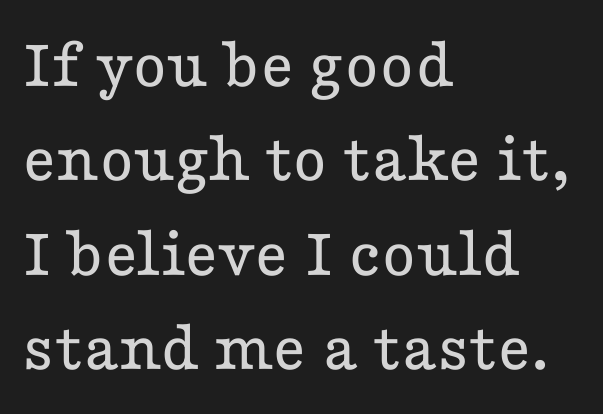
Caption: multi-line text, flush left, ragged right. Proportional: the letters do not fall into vertical columns. This sample uses a serif face. Leading matches the norm, producing a regular column.
